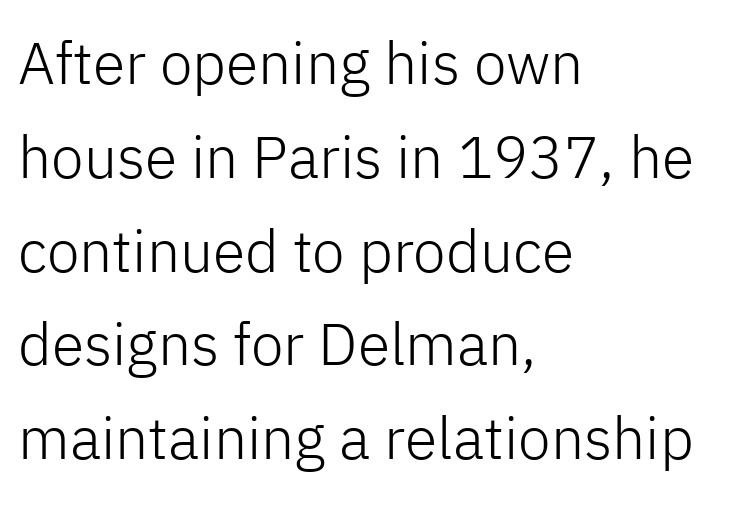
Nothing sits at the stroke ends, so this counts as sans-serif. Short note: letters normally spaced. Posture: vertical. No chunkiness to these letters — they're not bold. The compositor pushed each line to the left boundary.
